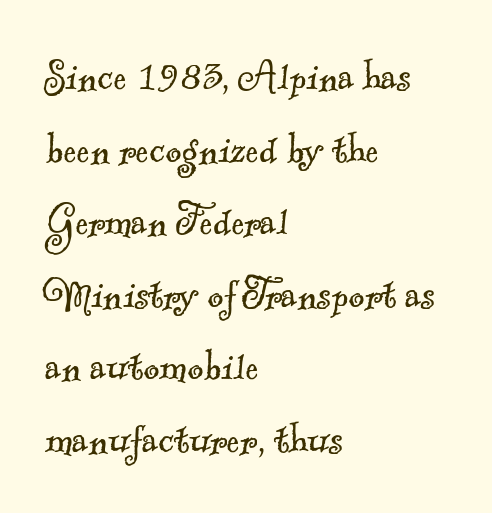
The vertical gap from one line to the next is medium. Short note: letters normally spaced. Look at the bottom of the vertical strokes: they flare into serifs here. Stems here are at most as thick as an everyday book face. In CSS terms this would be text-align: left.
